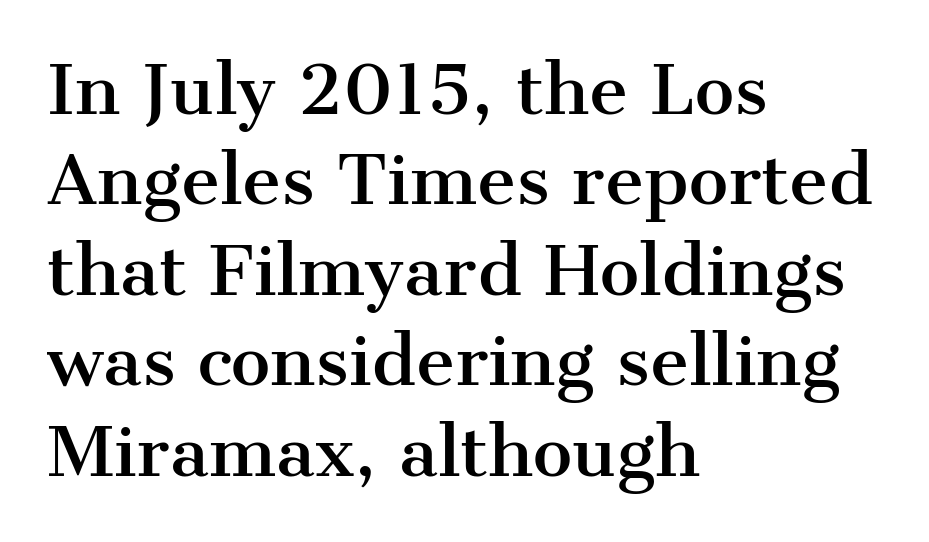
Q: Is the text italic (slanted)? A: No, it is upright.
Q: Is the typeface a serif or a sans-serif typeface? A: Serif.
Q: Is the text underlined? A: No.
Q: How is the paragraph aligned? A: Left-aligned.
Q: Is the spacing between letters normal or unusually wide? A: Normal.
Q: Is the spacing between lines tight, normal or loose? A: Normal.
Q: Width (condensed, normal, or wide)? A: Normal.
Q: Stroke contrast? A: Medium.
Q: x-height? A: Medium.
Q: Monospaced? A: No.
